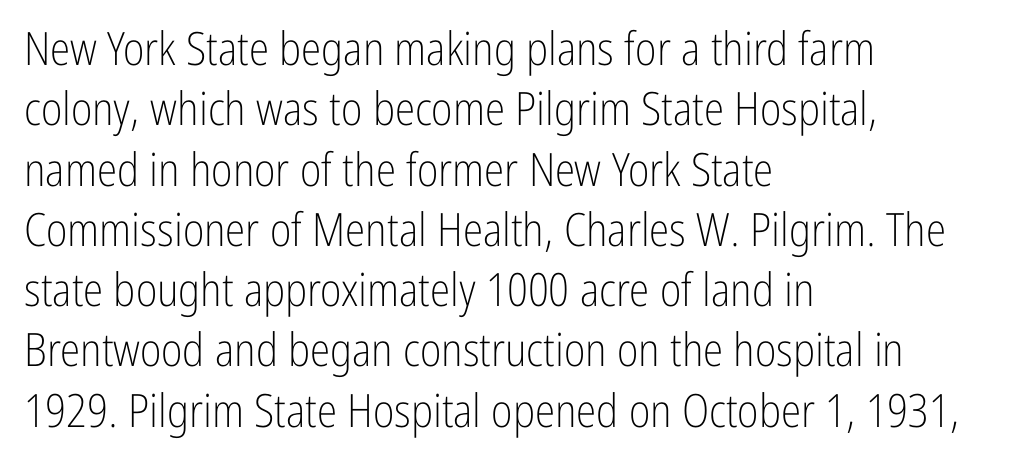
{"serif": "no", "italic": "no", "bold": "no", "weight": "light", "width": "condensed", "stroke_contrast": "low", "x_height": "medium", "monospaced": "no", "underline": "no", "align": "left", "line_spacing": "normal", "line_spacing_ratio": 1.31, "letter_spacing": "normal", "letter_spacing_em": 0.0, "glyph_px": 46}
